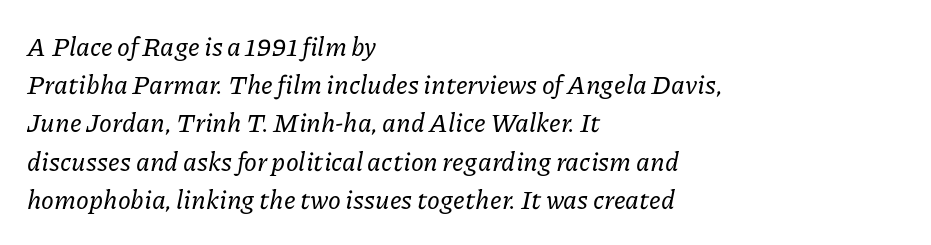
Q: Is the text italic (slanted)? A: Yes, it leans right by about 11 degrees.
Q: Is the text underlined? A: No.
Q: How is the paragraph aligned? A: Left-aligned.
Q: Is the spacing between letters normal or unusually wide? A: Normal.
Q: Is the spacing between lines tight, normal or loose? A: Normal.
